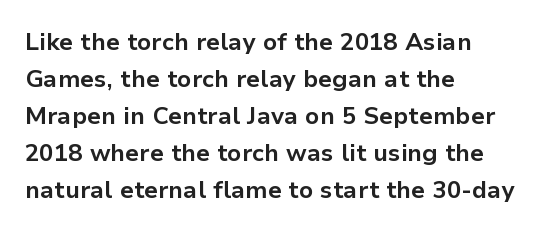
These lines sit exactly where default settings would place them. Descenders are the only things crossing below the line. As a designer I'd log this as weight 700, bold. Where is the straight margin? On the left. The axis of the letterforms is exactly vertical. No extra tracking has been applied to these lines.
